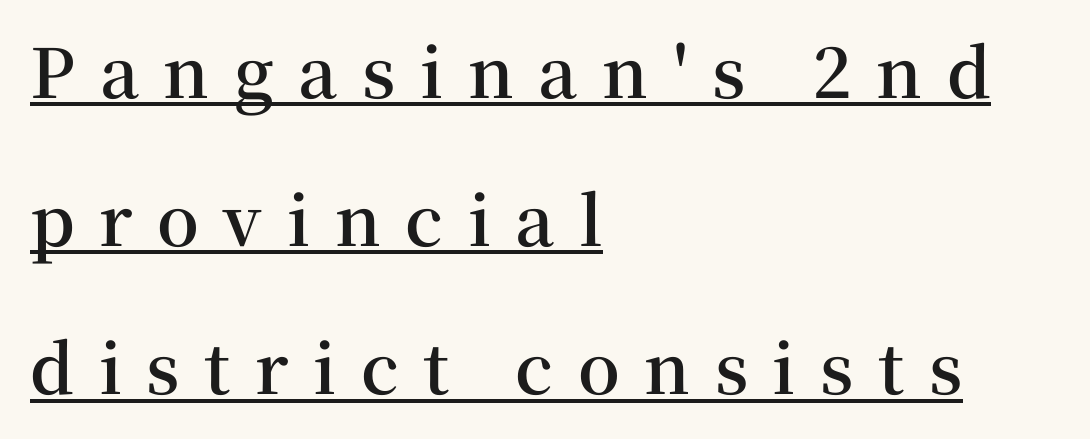
Q: Is the text bold? A: Semi-bold.
Q: Is the text italic (slanted)? A: No, it is upright.
Q: Is the typeface a serif or a sans-serif typeface? A: Serif.
Q: Is the text underlined? A: Yes.
Q: How is the paragraph aligned? A: Left-aligned.
Q: Is the spacing between letters normal or unusually wide? A: Unusually wide.
Q: Is the spacing between lines tight, normal or loose? A: Loose.
Q: Width (condensed, normal, or wide)? A: Normal.
Q: Stroke contrast? A: Medium.
Q: x-height? A: Medium.
Q: Monospaced? A: No.
